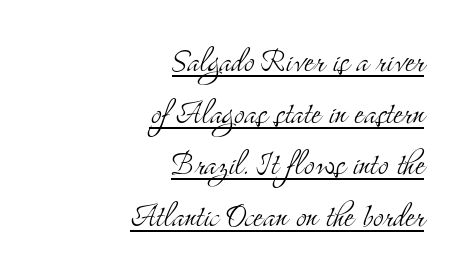
The image shows 40 px light, condensed serif type; set right-aligned, normal line spacing (1.29x), normal letter spacing, underlined; medium stroke contrast and a small x-height.
